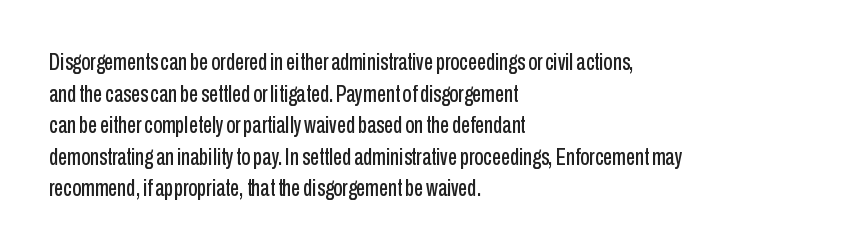
The image shows 23 px text type, upright; set left-aligned, normal line spacing (1.37x), normal letter spacing, not underlined.
